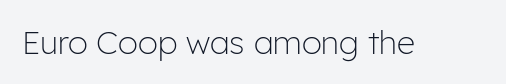
The face used here is a sans, in the tradition of grotesques and geometrics. These lines are rendered in a variable-pitch font. This rendering features lettering with no underline. Standard letterfit; no display-style spreading of the glyphs. The passage shown is not bold in any degree.
